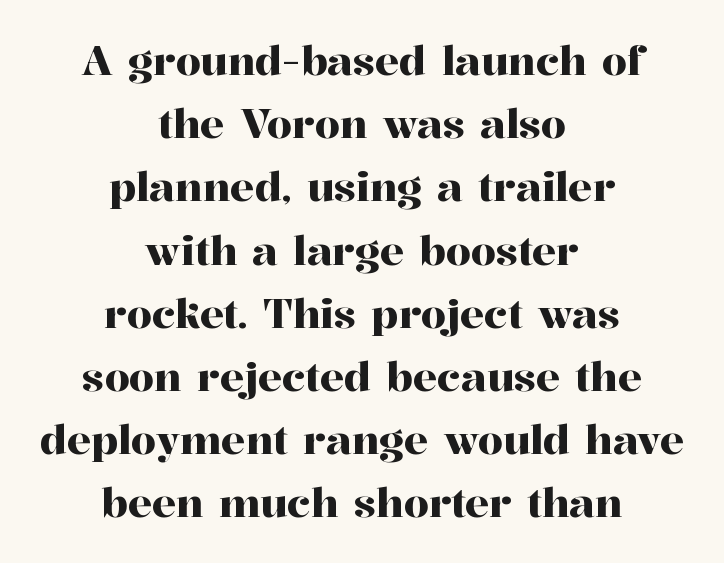
Q: Is the text italic (slanted)? A: No, it is upright.
Q: Is the typeface a serif or a sans-serif typeface? A: Serif.
Q: Is the text underlined? A: No.
Q: How is the paragraph aligned? A: Centered.
Q: Is the spacing between letters normal or unusually wide? A: Normal.
Q: Is the spacing between lines tight, normal or loose? A: Normal.
Q: Width (condensed, normal, or wide)? A: Normal.
Q: Stroke contrast? A: High.
Q: x-height? A: Medium.
Q: Monospaced? A: No.
